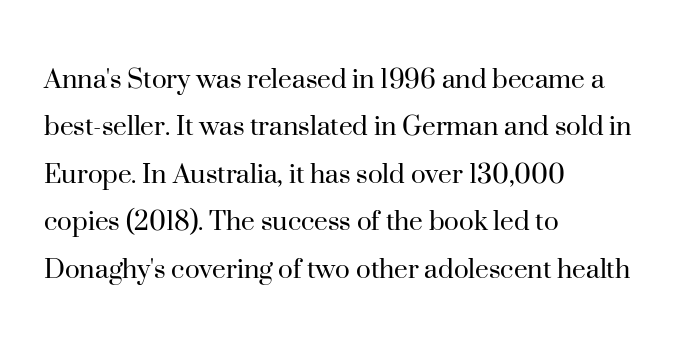
Q: Is the text bold? A: No.
Q: Is the text italic (slanted)? A: No, it is upright.
Q: Is the typeface a serif or a sans-serif typeface? A: Serif.
Q: Is the text underlined? A: No.
Q: How is the paragraph aligned? A: Left-aligned.
Q: Is the spacing between letters normal or unusually wide? A: Normal.
Q: Is the spacing between lines tight, normal or loose? A: Normal.
Q: Width (condensed, normal, or wide)? A: Normal.
Q: Stroke contrast? A: High.
Q: x-height? A: Small.
Q: Monospaced? A: No.
